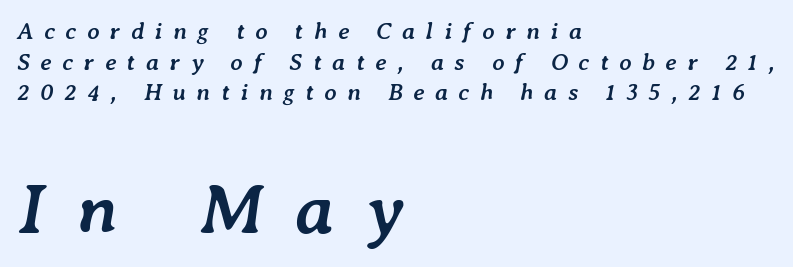
The image shows 72 px semibold type, italic (leaning right); set left-aligned, normal line spacing (1.28x), unusually wide letter spacing (+0.44 em), not underlined; the second (bottom) block is 3.0x larger; low stroke contrast and a medium x-height.
